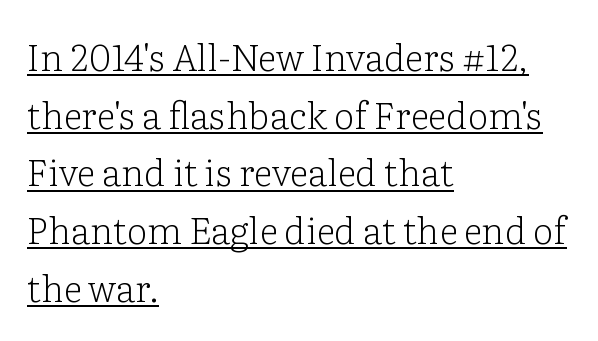
{"serif": "yes", "italic": "no", "bold": "no", "weight": "light", "width": "normal", "stroke_contrast": "low", "x_height": "medium", "monospaced": "no", "underline": "yes", "align": "left", "line_spacing": "normal", "line_spacing_ratio": 1.56, "letter_spacing": "normal", "letter_spacing_em": 0.0, "glyph_px": 37}
